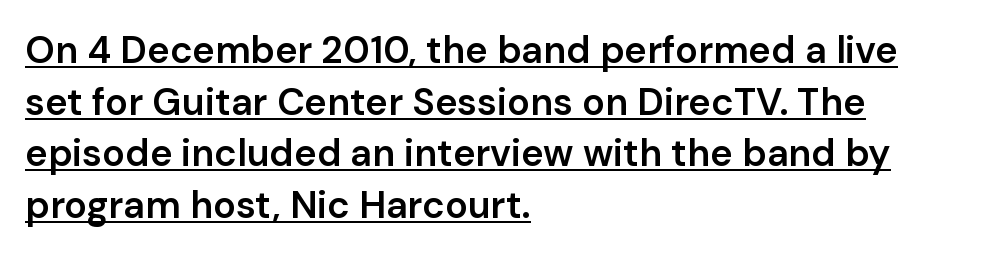
{"serif": "no", "italic": "no", "bold": "semi", "weight": "semibold", "width": "normal", "stroke_contrast": "low", "x_height": "medium", "monospaced": "no", "underline": "yes", "align": "left", "line_spacing": "normal", "line_spacing_ratio": 1.36, "letter_spacing": "normal", "letter_spacing_em": 0.0, "glyph_px": 38}
